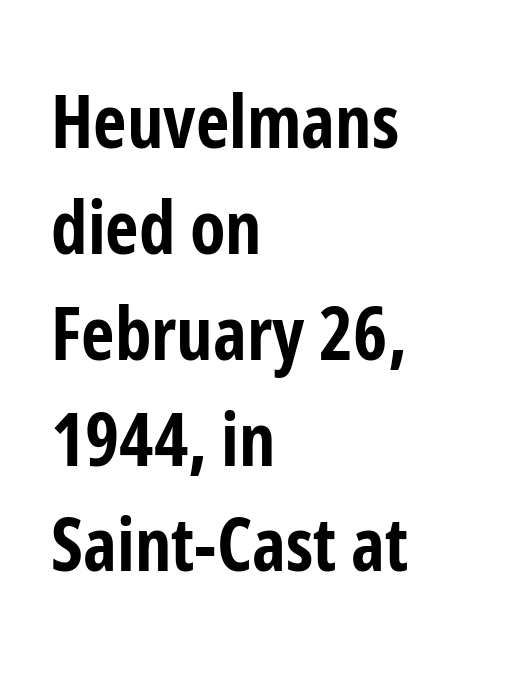
The rendering uses a moderate line-height, typical for paragraphs. A classic flush-left, rag-right setting is used for this passage. Here the glyphs are tracked normally, forming tight word shapes. Nope, no serifs anywhere on these letters. The strokes are fattened all the way to bold.
